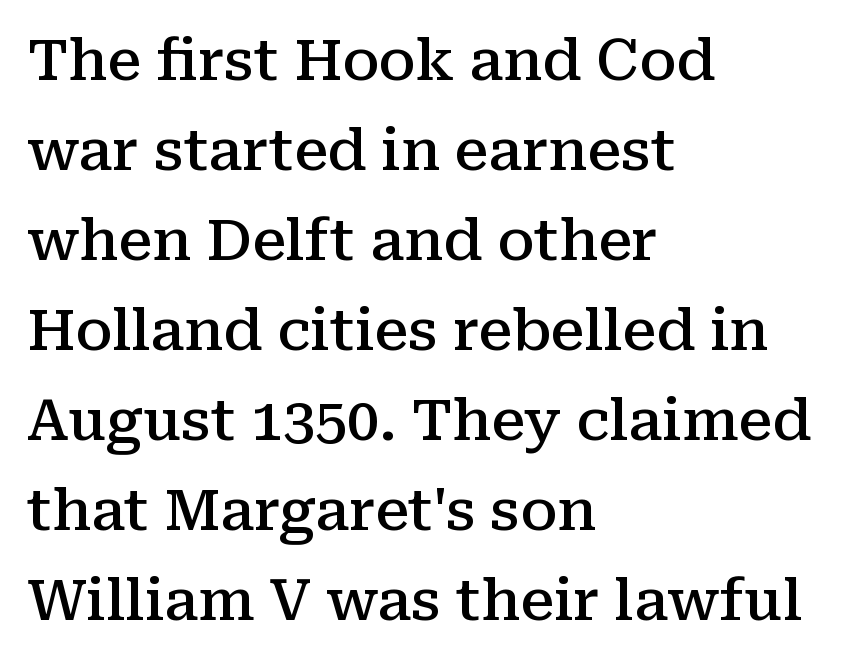
The image shows 57 px semibold serif type, upright; set left-aligned, normal line spacing (1.58x), normal letter spacing, not underlined; medium stroke contrast and a medium x-height.
